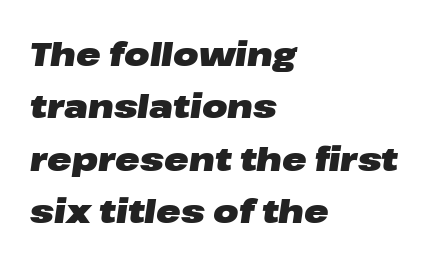
{"italic": "yes", "lean": "right", "slant_degrees": 8, "bold": "yes", "weight": "heavy", "width": "wide", "stroke_contrast": "low", "x_height": "medium", "monospaced": "no", "underline": "no", "align": "left", "line_spacing": "normal", "line_spacing_ratio": 1.59, "letter_spacing": "normal", "letter_spacing_em": 0.0, "glyph_px": 33}
